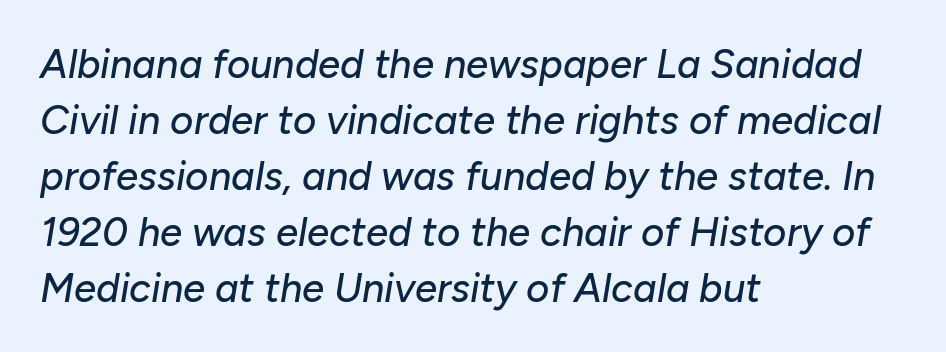
Q: Is the text italic (slanted)? A: Yes, it leans right by about 10 degrees.
Q: Is the text underlined? A: No.
Q: How is the paragraph aligned? A: Left-aligned.
Q: Is the spacing between letters normal or unusually wide? A: Normal.
Q: Is the spacing between lines tight, normal or loose? A: Normal.
Q: Width (condensed, normal, or wide)? A: Normal.
Q: Stroke contrast? A: Low.
Q: x-height? A: Medium.
Q: Monospaced? A: No.
